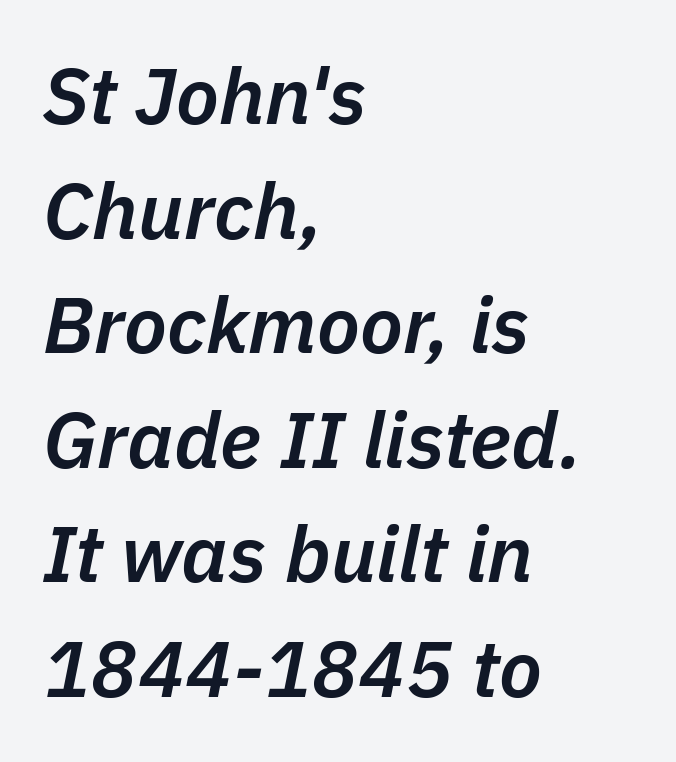
The image shows 79 px semibold type, italic (leaning right); set left-aligned, normal line spacing (1.45x), normal letter spacing, not underlined; low stroke contrast and a medium x-height.
